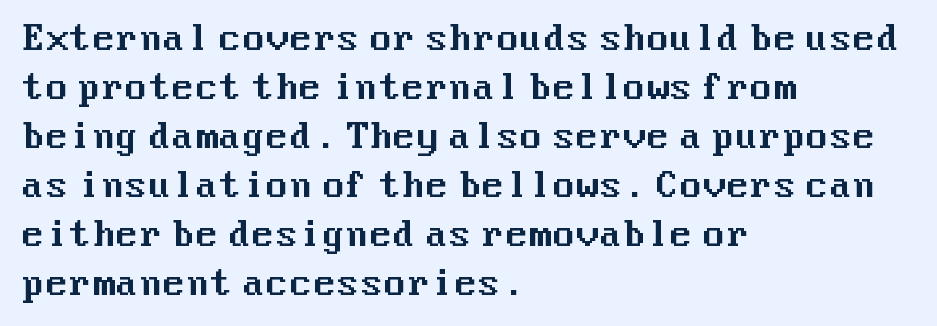
{"serif": "no", "italic": "no", "width": "normal", "stroke_contrast": "medium", "x_height": "medium", "underline": "no", "align": "left", "line_spacing": "normal", "line_spacing_ratio": 1.44, "letter_spacing": "normal", "letter_spacing_em": 0.0, "glyph_px": 34}
